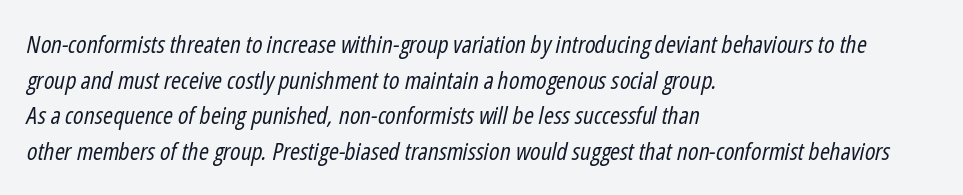
The image shows 24 px text type, italic (leaning right); set left-aligned, normal line spacing (1.48x), normal letter spacing, not underlined.
